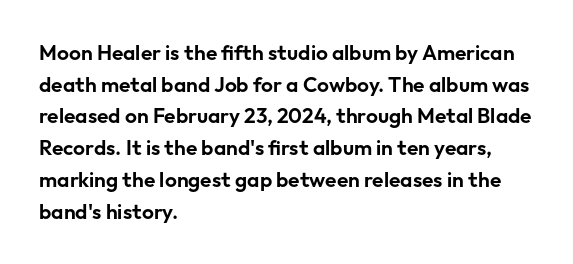
Q: Is the text italic (slanted)? A: No, it is upright.
Q: Is the text underlined? A: No.
Q: How is the paragraph aligned? A: Left-aligned.
Q: Is the spacing between letters normal or unusually wide? A: Normal.
Q: Is the spacing between lines tight, normal or loose? A: Normal.
